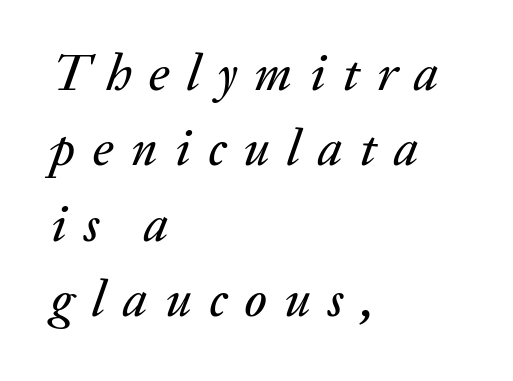
Q: Is the text italic (slanted)? A: Yes, it leans right by about 20 degrees.
Q: Is the text underlined? A: No.
Q: How is the paragraph aligned? A: Left-aligned.
Q: Is the spacing between letters normal or unusually wide? A: Unusually wide.
Q: Is the spacing between lines tight, normal or loose? A: Normal.
Q: Width (condensed, normal, or wide)? A: Normal.
Q: Stroke contrast? A: Medium.
Q: x-height? A: Medium.
Q: Monospaced? A: No.
